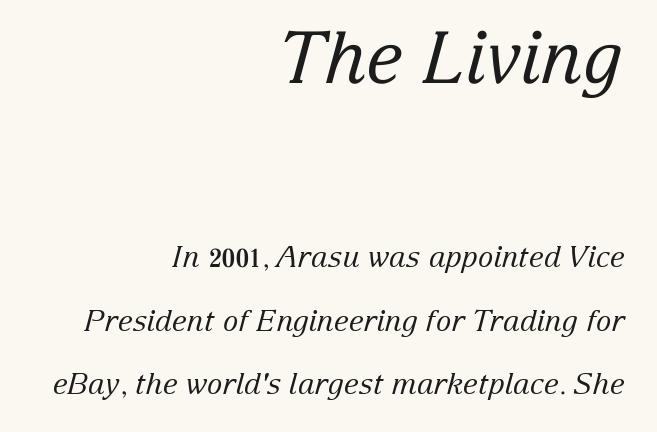
The image shows 72 px regular-weight serif type, italic (leaning right); set right-aligned, loose line spacing (2.19x), normal letter spacing, not underlined; the first (top) block is 2.48x larger; low stroke contrast and a medium x-height.
